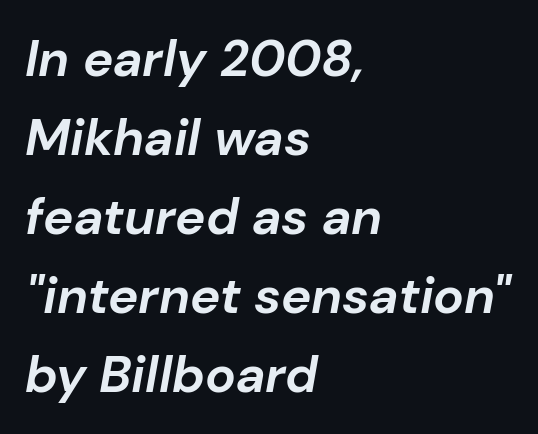
The image shows 51 px bold type, italic (leaning right); set left-aligned, normal line spacing (1.55x), normal letter spacing, not underlined; low stroke contrast and a medium x-height.
